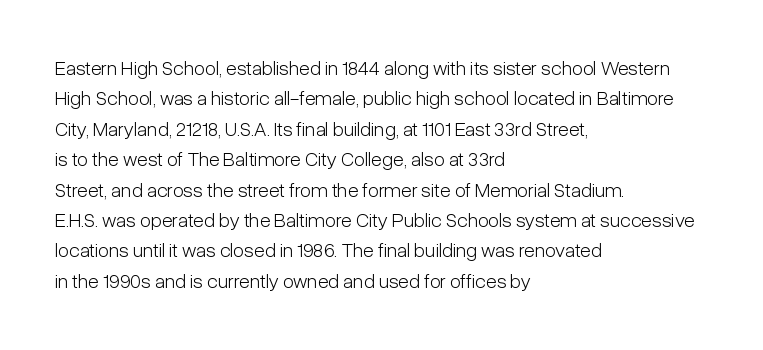
The image shows 20 px text type, upright; set left-aligned, normal line spacing (1.52x), normal letter spacing, not underlined.
